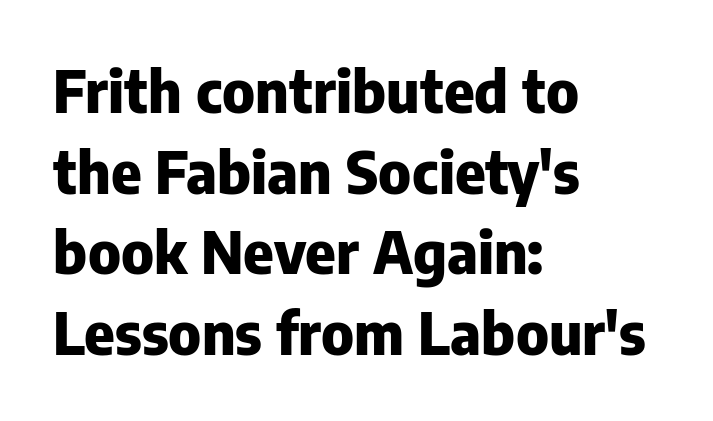
If you drew a line through each stem, it would be perfectly vertical. The gap between lines stays unmarked. In CSS terms this would be text-align: left. Does the leading feel generous? No, just average.
